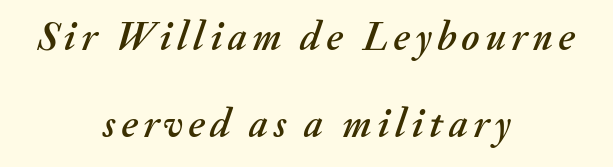
Q: Is the text italic (slanted)? A: Yes, it leans right by about 20 degrees.
Q: Is the text underlined? A: No.
Q: How is the paragraph aligned? A: Centered.
Q: Is the spacing between lines tight, normal or loose? A: Loose.
Q: Width (condensed, normal, or wide)? A: Normal.
Q: Stroke contrast? A: Medium.
Q: x-height? A: Small.
Q: Monospaced? A: No.
